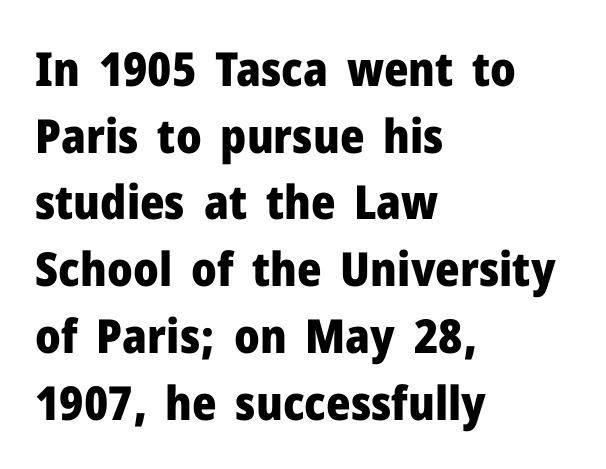
{"serif": "no", "italic": "no", "bold": "yes", "weight": "heavy", "width": "normal", "stroke_contrast": "low", "x_height": "medium", "monospaced": "no", "underline": "no", "align": "left", "line_spacing": "normal", "line_spacing_ratio": 1.42, "letter_spacing": "normal", "letter_spacing_em": 0.0, "glyph_px": 47}
